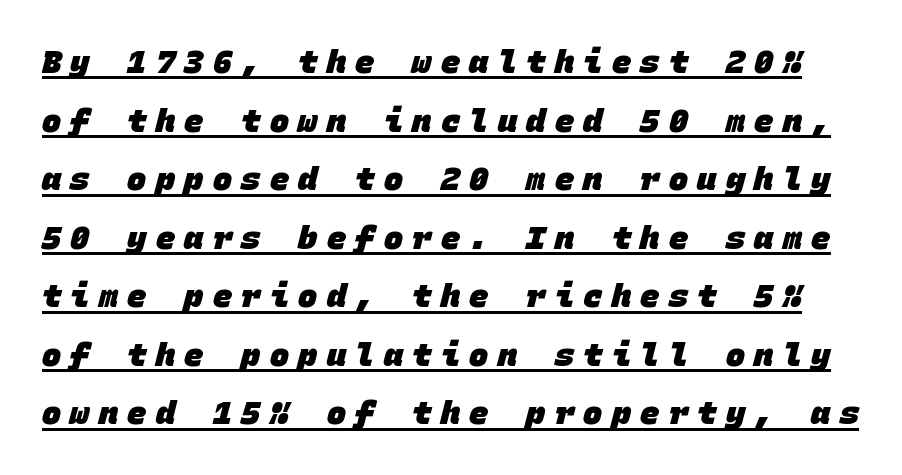
The image shows 32 px heavy sans-serif type, monospaced; set line spacing 1.83x, unusually wide letter spacing (+0.29 em), underlined; low stroke contrast and a large x-height.
